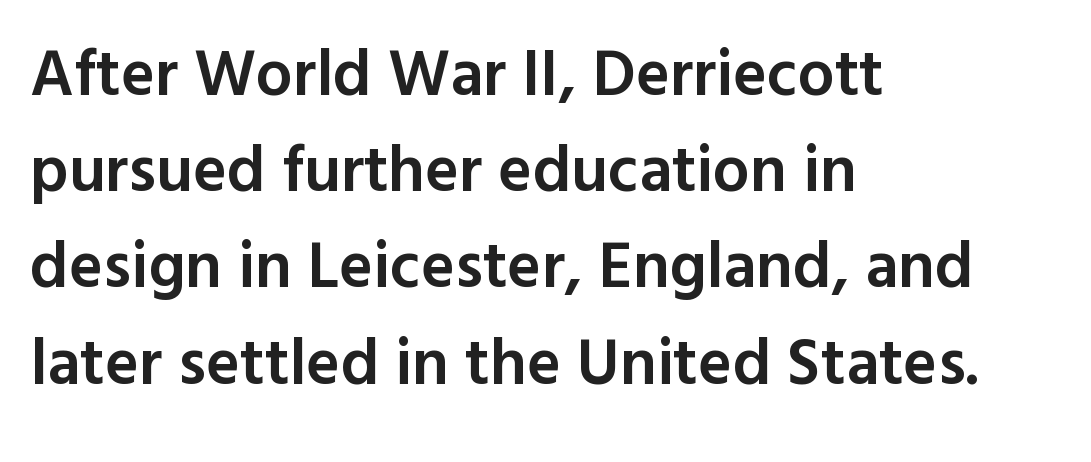
Q: Is the text bold? A: Semi-bold.
Q: Is the text italic (slanted)? A: No, it is upright.
Q: Is the typeface a serif or a sans-serif typeface? A: Sans-serif.
Q: Is the text underlined? A: No.
Q: How is the paragraph aligned? A: Left-aligned.
Q: Is the spacing between letters normal or unusually wide? A: Normal.
Q: Is the spacing between lines tight, normal or loose? A: Normal.
Q: Width (condensed, normal, or wide)? A: Normal.
Q: x-height? A: Medium.
Q: Monospaced? A: No.
